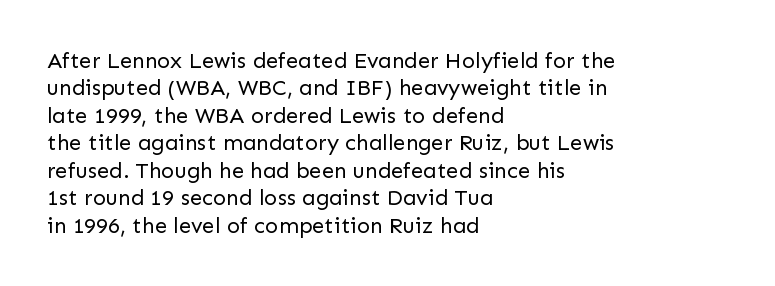
{"italic": "no", "bold": "no", "underline": "no", "align": "left", "line_spacing": "normal", "line_spacing_ratio": 1.25, "letter_spacing": "normal", "letter_spacing_em": 0.0, "glyph_px": 22}
